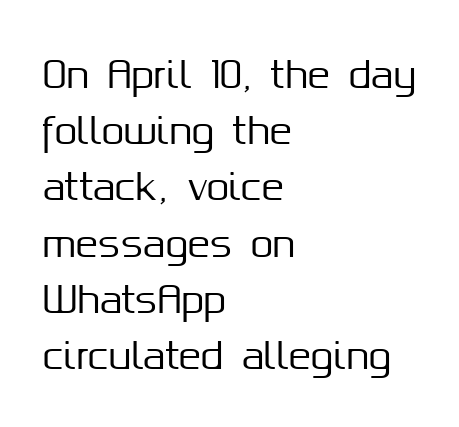
{"serif": "no", "italic": "no", "width": "normal", "stroke_contrast": "medium", "x_height": "medium", "monospaced": "no", "underline": "no", "align": "left", "line_spacing": "normal", "line_spacing_ratio": 1.52, "letter_spacing": "normal", "letter_spacing_em": 0.0, "glyph_px": 37}
